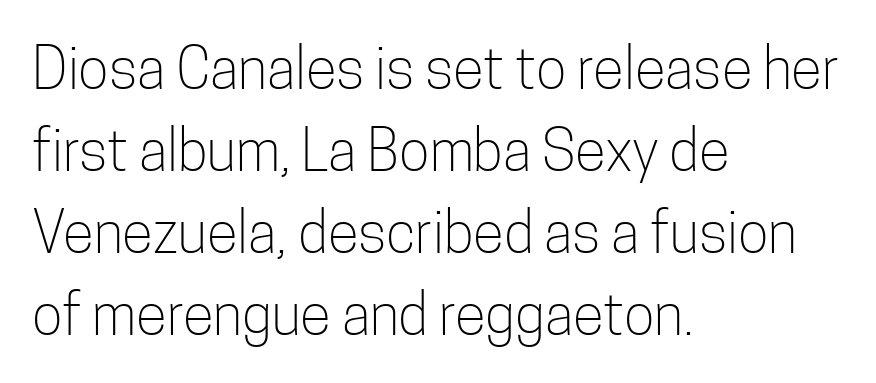
Leftover space on each line is placed entirely after the last word. The axis of the letterforms is exactly vertical. Whoever set this chose a conventional vertical rhythm. Each word holds together tightly as a unit, with standard inter-letter gaps. Unmarked baselines from the first word to the last.
